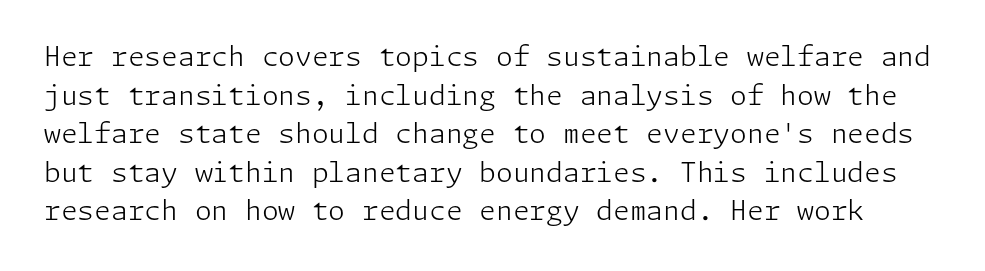
{"italic": "no", "bold": "no", "underline": "no", "line_spacing": "normal", "line_spacing_ratio": 1.43, "letter_spacing": "normal", "letter_spacing_em": 0.0, "glyph_px": 27}
